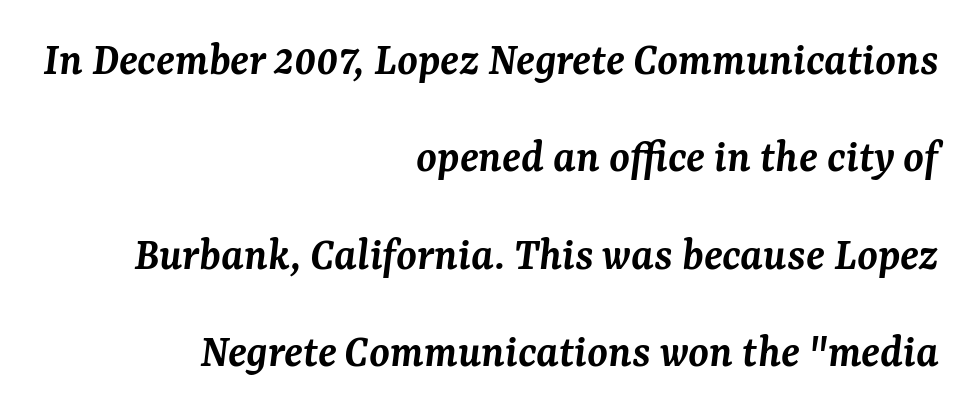
The image shows 47 px semibold serif type, italic (leaning right); set right-aligned, loose line spacing (2.07x), normal letter spacing, not underlined; medium stroke contrast and a medium x-height.
